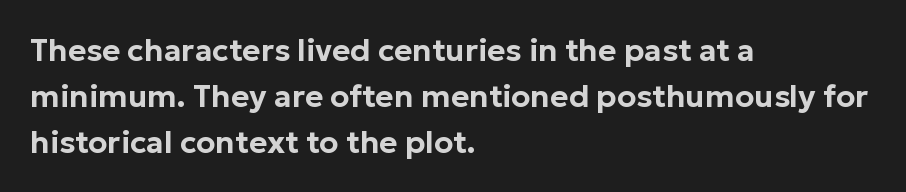
{"serif": "no", "italic": "no", "width": "normal", "stroke_contrast": "low", "x_height": "medium", "monospaced": "no", "underline": "no", "align": "left", "line_spacing": "normal", "line_spacing_ratio": 1.48, "letter_spacing": "normal", "letter_spacing_em": 0.0, "glyph_px": 31}
